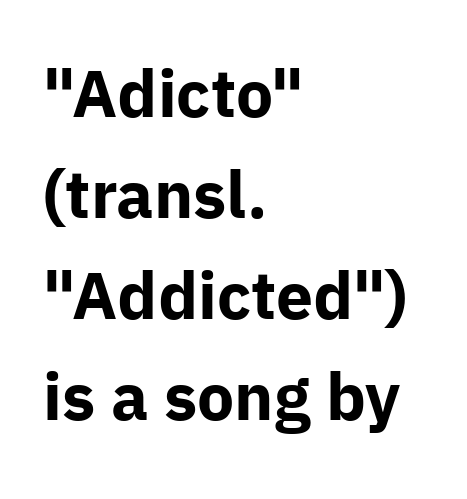
{"serif": "no", "italic": "no", "bold": "yes", "weight": "bold", "width": "normal", "stroke_contrast": "low", "x_height": "medium", "monospaced": "no", "underline": "no", "align": "left", "line_spacing": "normal", "line_spacing_ratio": 1.53, "letter_spacing": "normal", "letter_spacing_em": 0.0, "glyph_px": 66}
